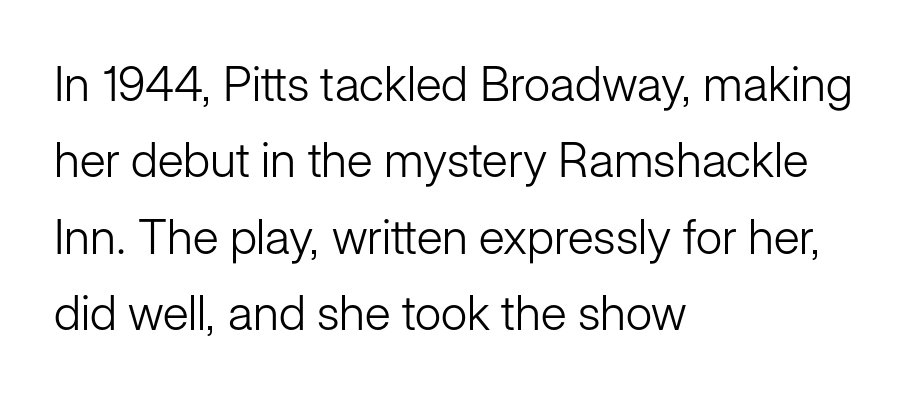
Q: Is the text bold? A: No.
Q: Is the text italic (slanted)? A: No, it is upright.
Q: Is the typeface a serif or a sans-serif typeface? A: Sans-serif.
Q: Is the text underlined? A: No.
Q: How is the paragraph aligned? A: Left-aligned.
Q: Is the spacing between letters normal or unusually wide? A: Normal.
Q: Is the spacing between lines tight, normal or loose? A: Normal.
Q: Width (condensed, normal, or wide)? A: Normal.
Q: Stroke contrast? A: Low.
Q: x-height? A: Medium.
Q: Monospaced? A: No.
